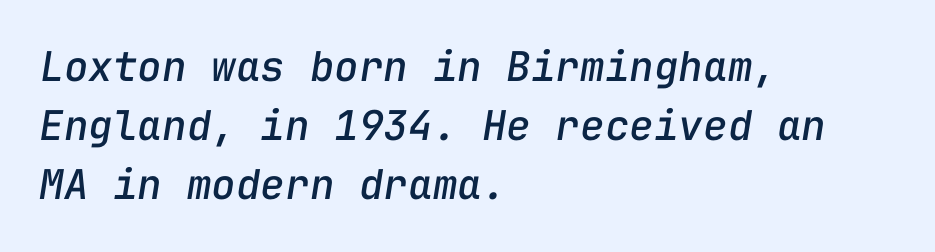
{"italic": "yes", "lean": "right", "slant_degrees": 9, "width": "normal", "stroke_contrast": "low", "x_height": "medium", "monospaced": "yes", "underline": "no", "align": "left", "line_spacing": "normal", "line_spacing_ratio": 1.44, "letter_spacing": "normal", "letter_spacing_em": 0.0, "glyph_px": 41}
